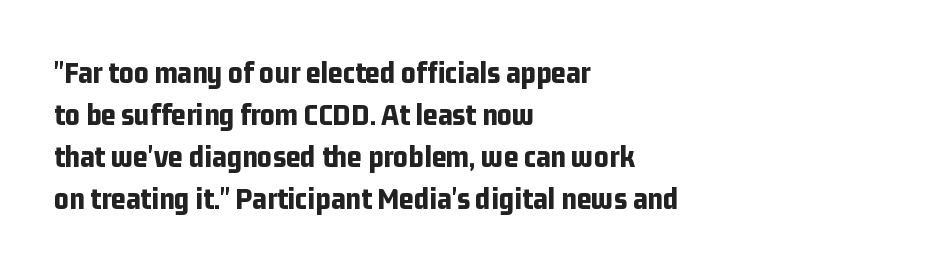
{"serif": "no", "italic": "no", "bold": "yes", "weight": "bold", "width": "condensed", "stroke_contrast": "low", "x_height": "medium", "monospaced": "no", "underline": "no", "align": "left", "line_spacing": "normal", "line_spacing_ratio": 1.31, "letter_spacing": "normal", "letter_spacing_em": 0.0, "glyph_px": 32}
